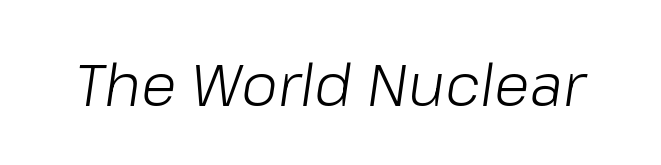
{"italic": "yes", "lean": "right", "slant_degrees": 8, "bold": "no", "weight": "light", "width": "normal", "stroke_contrast": "low", "x_height": "medium", "monospaced": "no", "underline": "no", "letter_spacing": "normal", "letter_spacing_em": 0.0, "glyph_px": 59}
